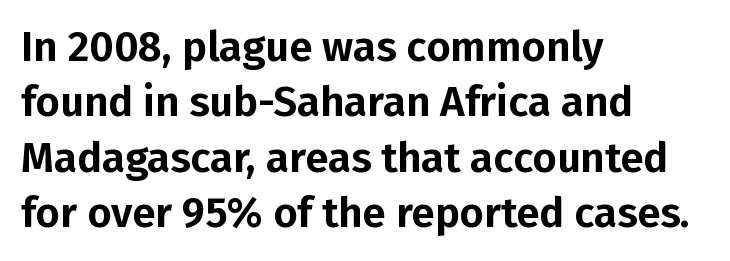
{"serif": "no", "italic": "no", "width": "normal", "stroke_contrast": "low", "x_height": "medium", "monospaced": "no", "underline": "no", "align": "left", "line_spacing": "normal", "line_spacing_ratio": 1.32, "letter_spacing": "normal", "letter_spacing_em": 0.0, "glyph_px": 42}
